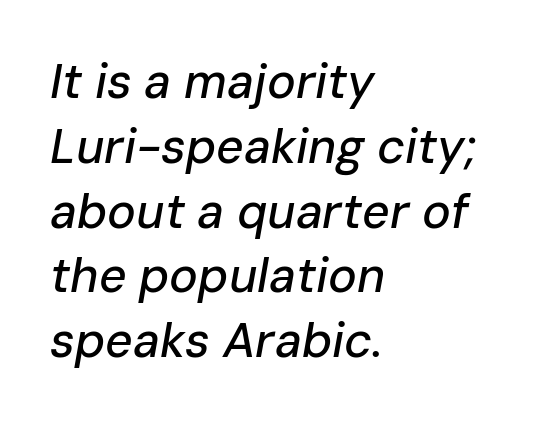
{"italic": "yes", "lean": "right", "slant_degrees": 10, "width": "normal", "stroke_contrast": "low", "x_height": "medium", "monospaced": "no", "underline": "no", "align": "left", "line_spacing": "normal", "line_spacing_ratio": 1.35, "letter_spacing": "normal", "letter_spacing_em": 0.0, "glyph_px": 48}
